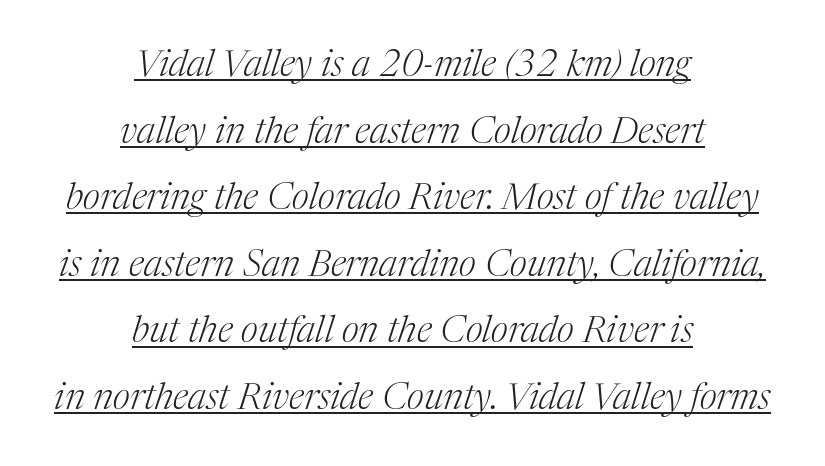
The image shows 37 px light serif type, italic (leaning right); set centered, line spacing 1.8x, normal letter spacing, underlined; medium stroke contrast and a medium x-height.
